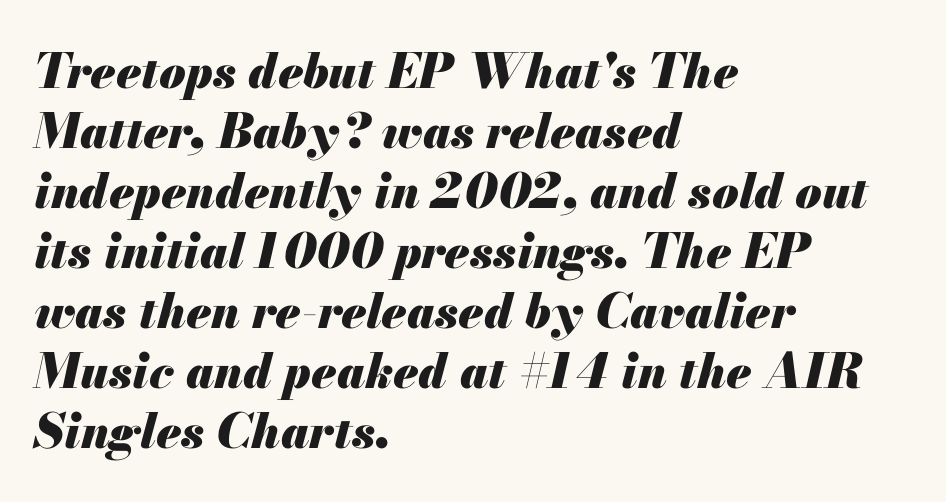
The image shows 48 px heavy type, italic (leaning right); set left-aligned, normal line spacing (1.25x), normal letter spacing, not underlined; medium stroke contrast and a small x-height.
